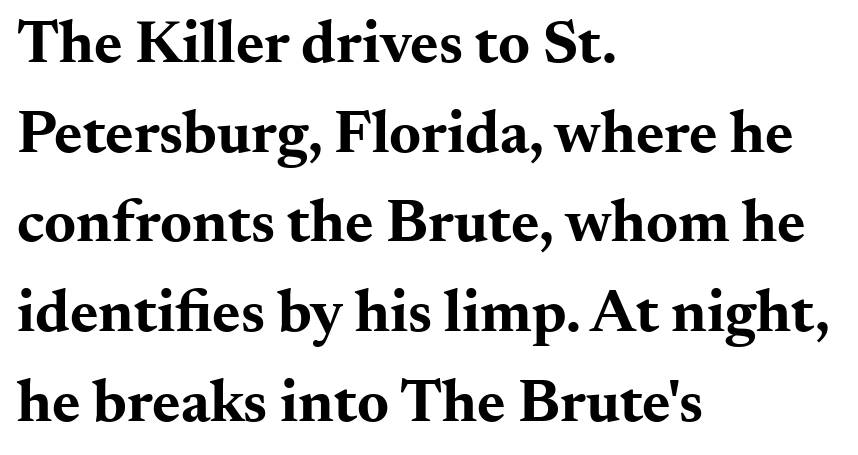
The image shows 61 px bold, wide serif type, upright; set left-aligned, normal line spacing (1.47x), normal letter spacing, not underlined; medium stroke contrast and a small x-height.
